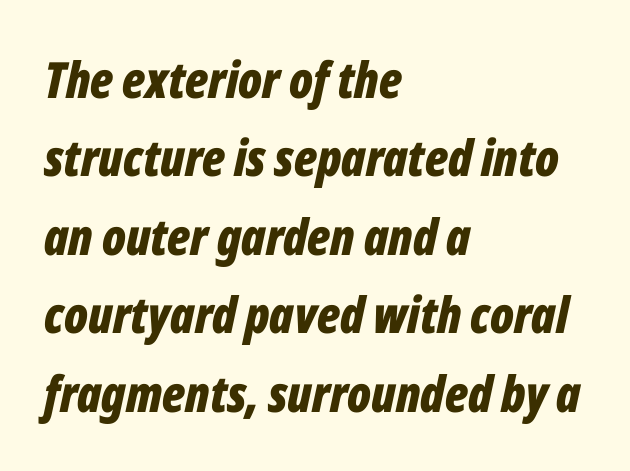
The image shows 50 px bold, condensed type, italic (leaning right); set left-aligned, normal line spacing (1.57x), normal letter spacing, not underlined; low stroke contrast and a medium x-height.
